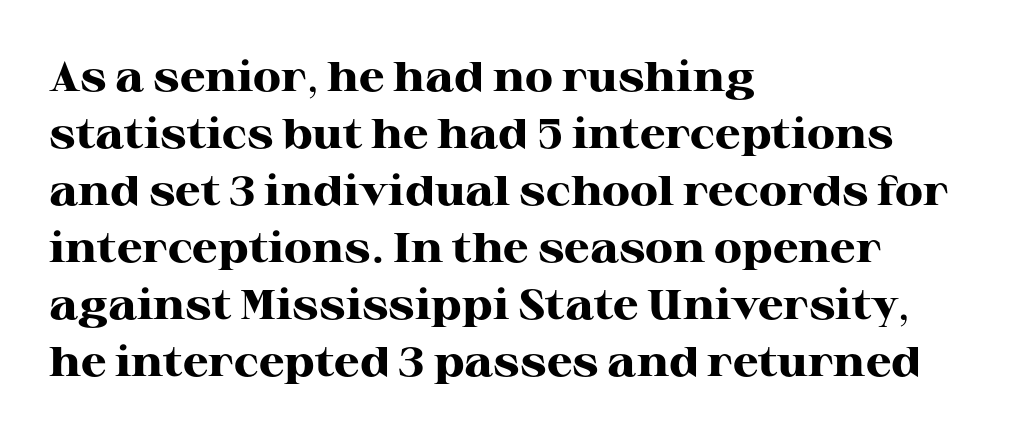
The image shows 41 px heavy, wide serif type, upright; set left-aligned, normal line spacing (1.39x), normal letter spacing, not underlined; high stroke contrast and a medium x-height.
